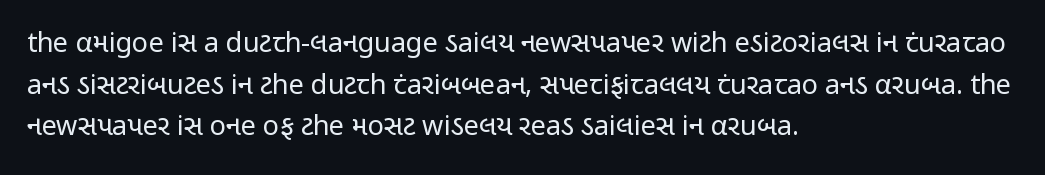
The image shows 27 px text type, upright; set left-aligned, normal line spacing (1.54x), normal letter spacing, not underlined.
